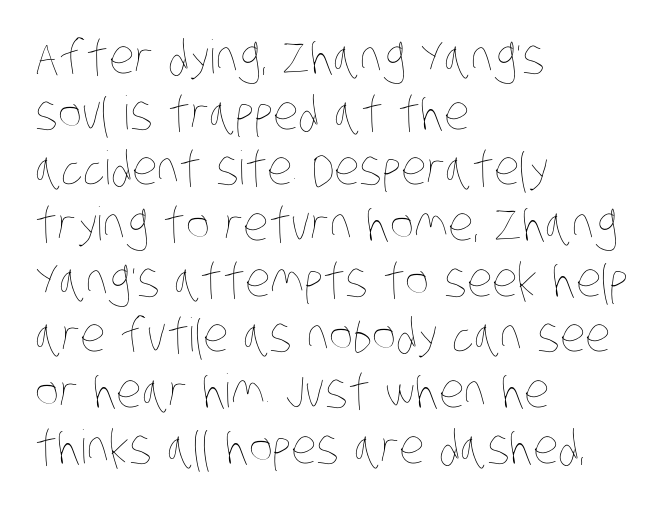
The line texture is even and compact thanks to regular tracking. Short and long lines alike share a common starting point at left. Compared with a typical body face, this is equally light or lighter still. Note the varied advance widths — an 'i' is clearly narrower than an 'm'. Descenders hang freely into open space.
